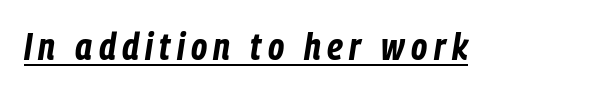
The rendering applies a slant to the glyphs. The rendering uses natural spacing where letterforms have individual widths. The words here are underlined. You'd pick this weight for a headline — it's a proper bold.
